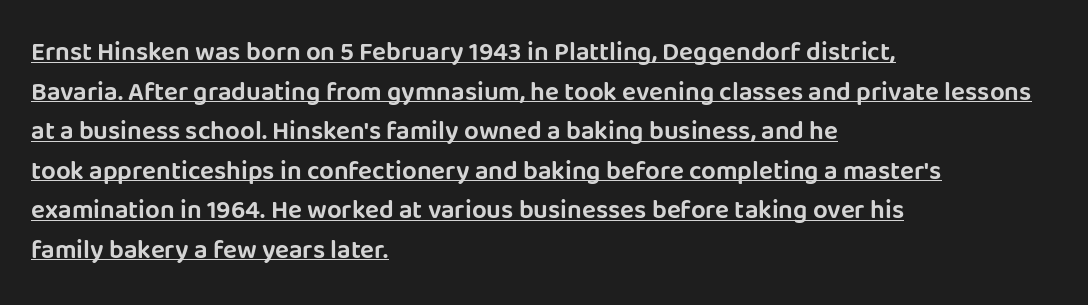
Caption: lettering with a line underneath. Vertical strokes here are truly vertical. The lines are quadded left. Successive baselines arrive at the customary interval. How are the letters spaced? Ordinarily, with no added tracking.
